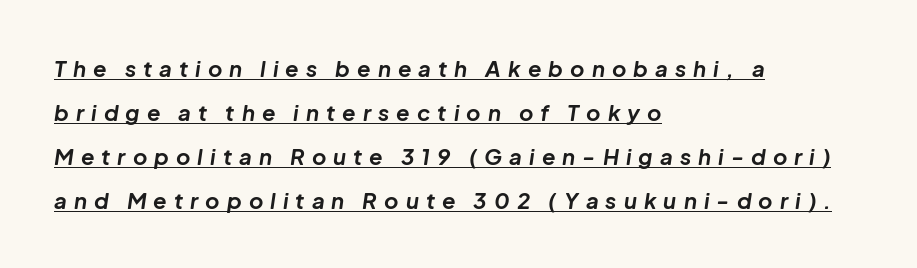
Q: Is the text bold? A: Yes.
Q: Is the text italic (slanted)? A: Yes, it leans right by about 8 degrees.
Q: Is the text underlined? A: Yes.
Q: How is the paragraph aligned? A: Left-aligned.
Q: Is the spacing between letters normal or unusually wide? A: Unusually wide.
Q: Is the spacing between lines tight, normal or loose? A: Loose.
